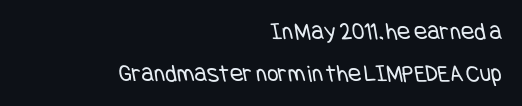
Bold? No — there's no thickening of the strokes. Horizontal alignment here is rightward, an uncommon choice for prose. No extra tracking has been applied to these lines. Underline: absent. Reading down the column, the eye jumps a familiar distance to each next line.
